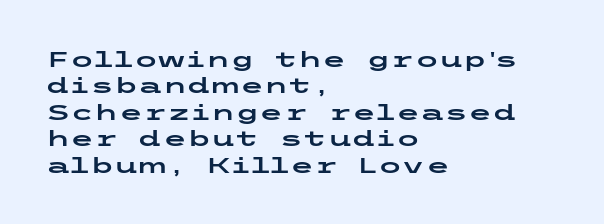
The image shows 22 px text type, upright; set left-aligned, line spacing 1.2x, normal letter spacing, not underlined.
